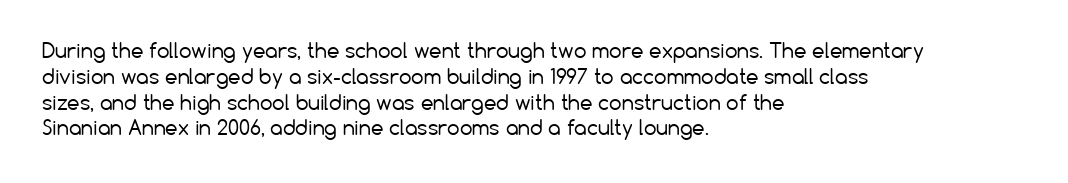
Interline gaps are of average width in this sample. Style check: upright. Tracking here is standard; glyphs follow each other at the usual distance. Stroke mass is kept to a normal reading level or below. Beneath every word, the page is bare. Leftover space on each line is placed entirely after the last word.
